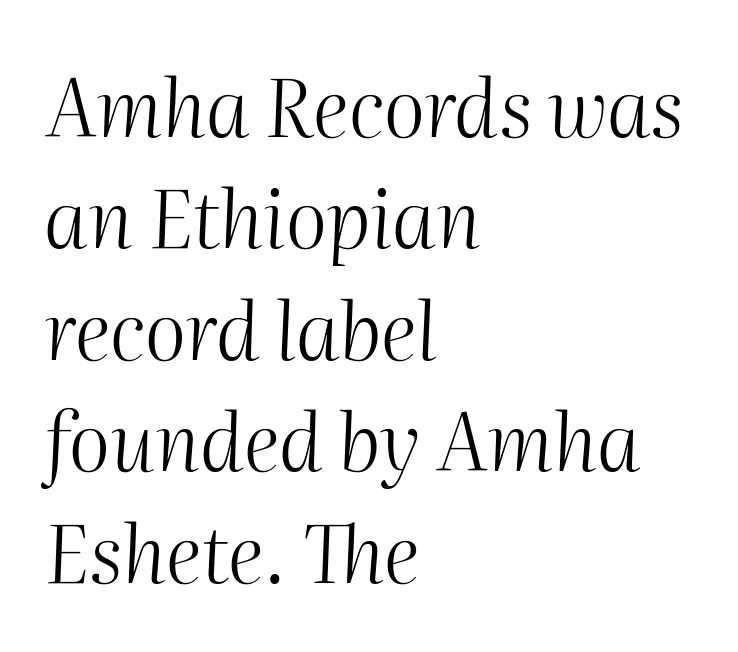
The image shows 79 px light type, italic (leaning right); set left-aligned, normal line spacing (1.41x), normal letter spacing, not underlined; medium stroke contrast and a medium x-height.
